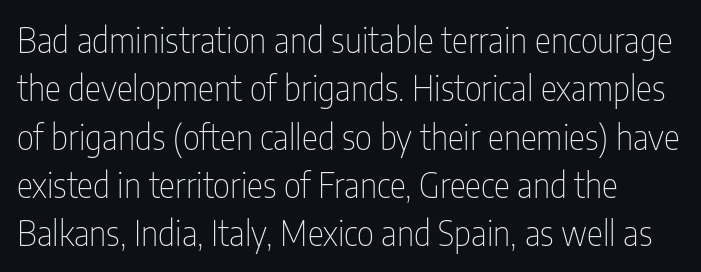
Here the designer chose a conventional face with non-uniform glyph widths. The leading is moderate, giving the passage an even texture. Glance below the letters and you will spot only blank space. The typography opts for an upright posture over an oblique one. Vertical stems look standard width or narrower in stroke. The text was rendered using a sans face with plain stroke endings.
